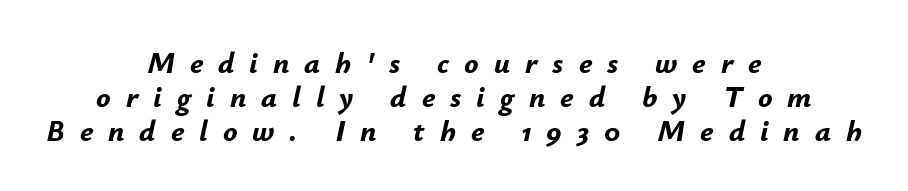
Every letter is thick-stroked: bold, no question. The paragraph has two soft edges and a firm central axis. Summary of vertical rhythm: compact, with narrow interline spacing. Spacing verdict: proportional, widths tailored to each character. A clean baseline with only descenders dipping below it.
